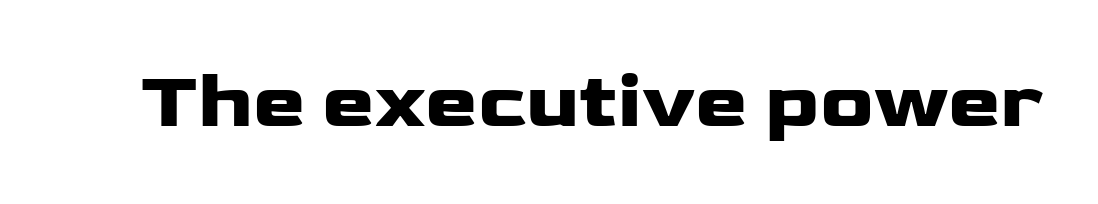
The gap between lines stays unmarked. Nope, not italic — everything's standing straight. This rendering employs a face without finishing strokes, i.e., a sans-serif. The face used here has the dense, thick strokes of a bold. Short note: letters normally spaced.
